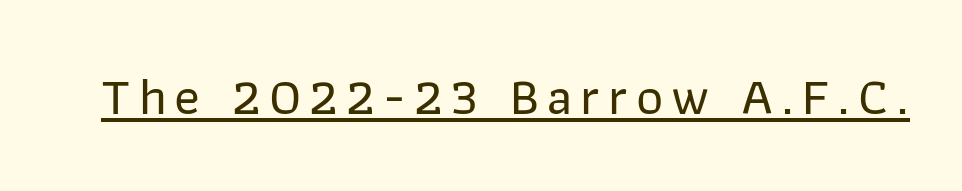
{"serif": "no", "italic": "no", "width": "normal", "stroke_contrast": "low", "x_height": "medium", "monospaced": "no", "underline": "yes", "glyph_px": 53}
